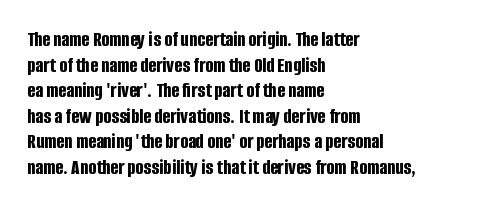
Is there any slant? The stems are plumb. The zone under the glyphs is completely vacant. Caption: bold face, heavy strokes. Each word holds together tightly as a unit, with standard inter-letter gaps. Does the copy run flush right? No — it runs flush left.
